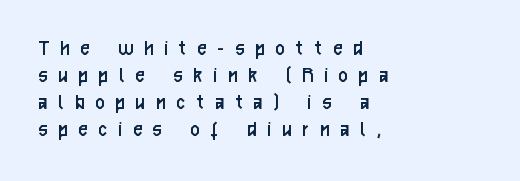
{"italic": "no", "bold": "no", "underline": "no", "align": "left", "line_spacing": "tight", "line_spacing_ratio": 1.13, "letter_spacing": "wide", "letter_spacing_em": 0.48, "glyph_px": 24}
